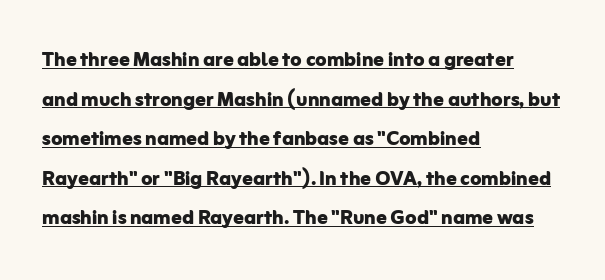
The image shows 26 px bold type, upright; set left-aligned, normal line spacing (1.52x), normal letter spacing, underlined.
